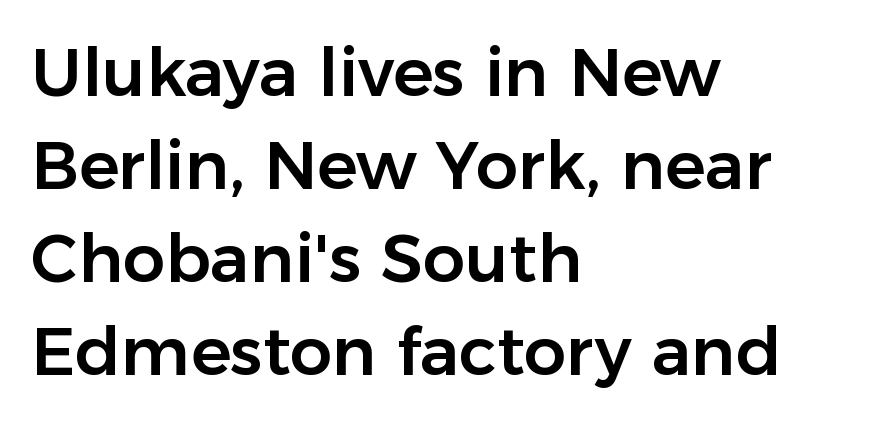
The image shows 67 px sans-serif type, upright; set left-aligned, normal line spacing (1.39x), normal letter spacing, not underlined; low stroke contrast and a medium x-height.
